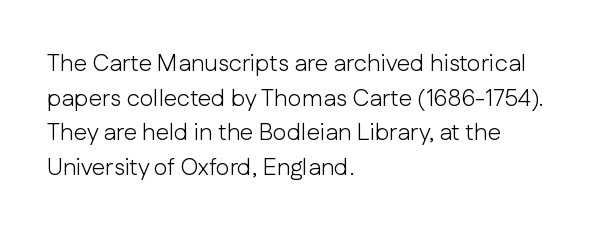
The image shows 24 px text type, upright; set left-aligned, normal line spacing (1.44x), normal letter spacing, not underlined.
